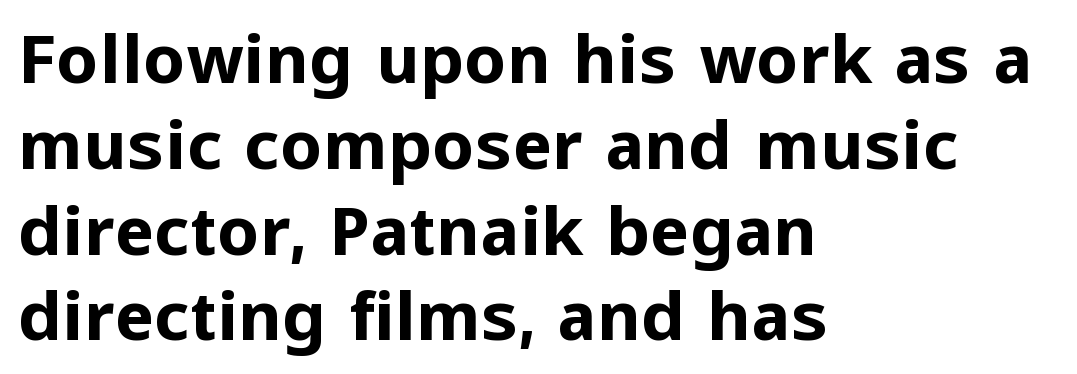
The image shows 67 px bold sans-serif type, upright; set left-aligned, normal line spacing (1.28x), normal letter spacing, not underlined; low stroke contrast and a medium x-height.
